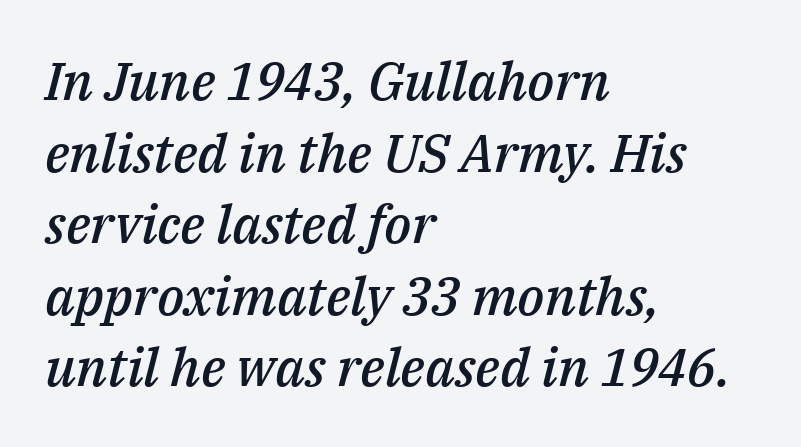
{"italic": "yes", "lean": "right", "slant_degrees": 14, "bold": "semi", "weight": "semibold", "width": "normal", "stroke_contrast": "medium", "x_height": "medium", "monospaced": "no", "underline": "no", "align": "left", "line_spacing": "normal", "line_spacing_ratio": 1.35, "letter_spacing": "normal", "letter_spacing_em": 0.0, "glyph_px": 53}
